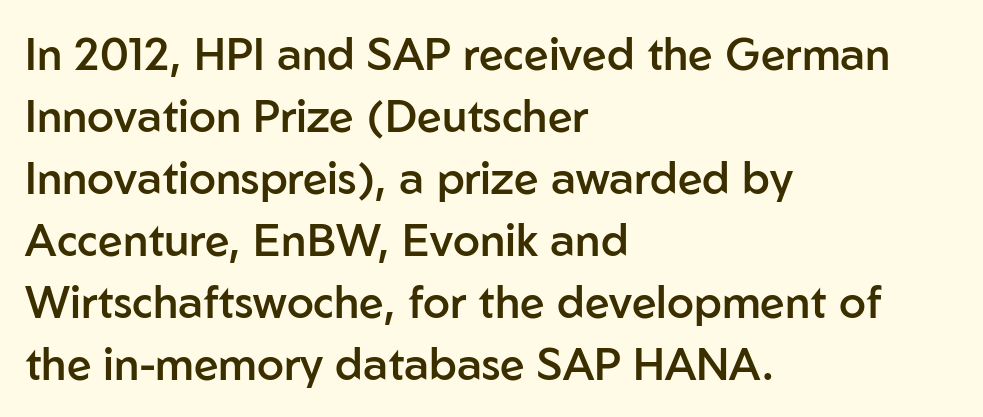
The image shows 44 px semibold sans-serif type, upright; set left-aligned, normal line spacing (1.41x), normal letter spacing, not underlined; low stroke contrast and a medium x-height.
